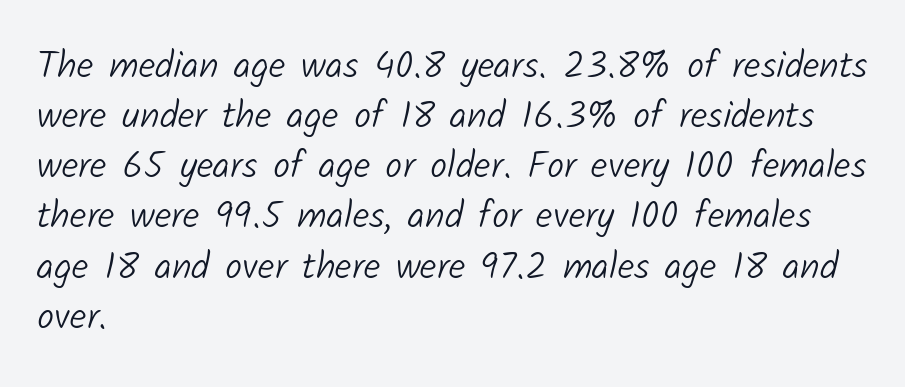
A sans-serif font was chosen for this passage. The words here are not underlined. Standard letterfit; no display-style spreading of the glyphs. Normally led — the rows are evenly, conventionally spaced.
